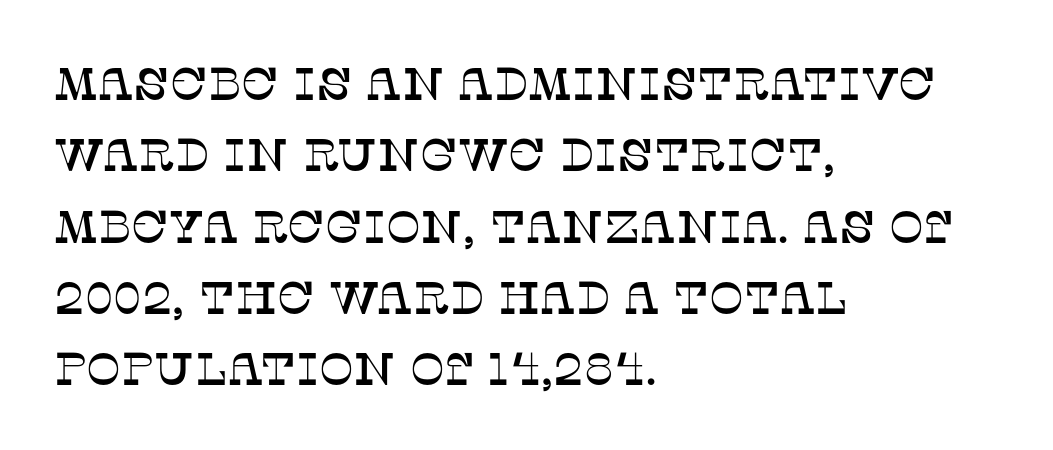
{"serif": "yes", "italic": "no", "width": "normal", "stroke_contrast": "low", "x_height": "large", "monospaced": "no", "underline": "no", "align": "left", "line_spacing": "normal", "line_spacing_ratio": 1.55, "letter_spacing": "normal", "letter_spacing_em": 0.0, "glyph_px": 46}
